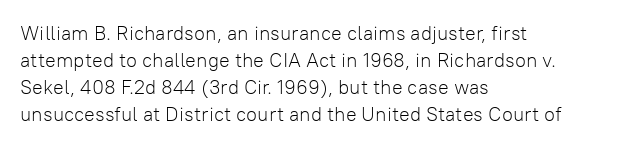
The image shows 20 px text type, upright; set left-aligned, normal line spacing (1.35x), normal letter spacing, not underlined.
